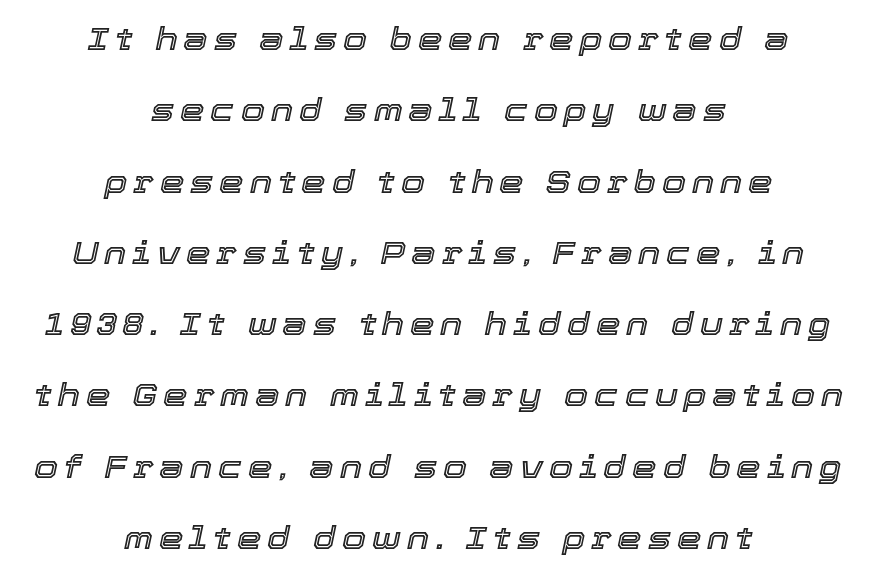
{"italic": "yes", "lean": "right", "slant_degrees": 12, "width": "normal", "x_height": "medium", "monospaced": "no", "underline": "no", "align": "center", "line_spacing": "loose", "line_spacing_ratio": 2.3, "glyph_px": 31}
